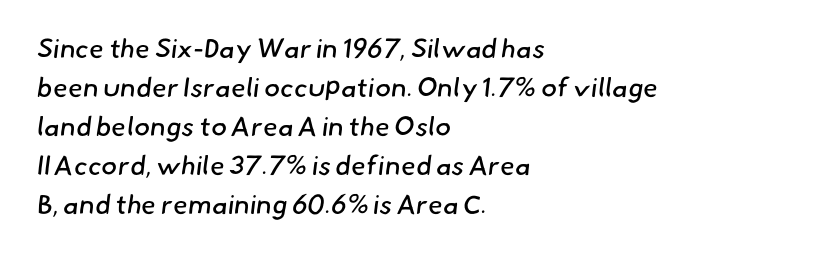
Q: Is the text bold? A: No.
Q: Is the text underlined? A: No.
Q: How is the paragraph aligned? A: Left-aligned.
Q: Is the spacing between letters normal or unusually wide? A: Normal.
Q: Is the spacing between lines tight, normal or loose? A: Normal.
